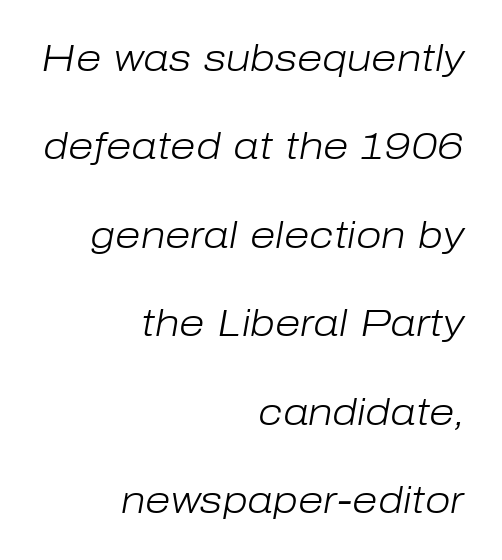
The letterforms sit shoulder to shoulder at normal distance. The cut favours lightness, reaching ordinary text weight at its darkest. If you drew a ruler down the right edge, every line would touch it. Looks like regular typesetting: each glyph gets only the width it needs. Successive baselines arrive slowly, with a big drop between each.
